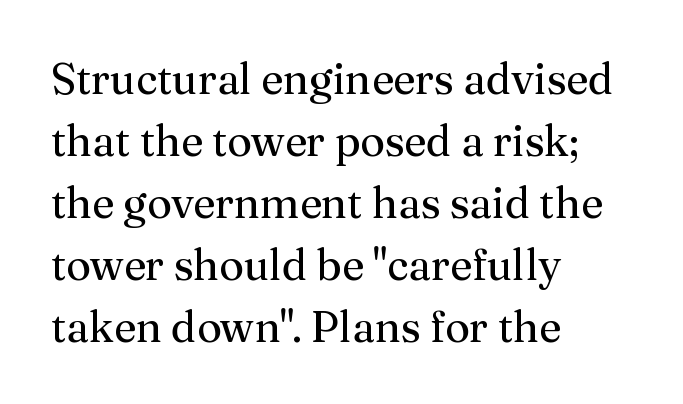
Q: Is the text bold? A: No.
Q: Is the text italic (slanted)? A: No, it is upright.
Q: Is the typeface a serif or a sans-serif typeface? A: Serif.
Q: Is the text underlined? A: No.
Q: How is the paragraph aligned? A: Left-aligned.
Q: Is the spacing between letters normal or unusually wide? A: Normal.
Q: Is the spacing between lines tight, normal or loose? A: Normal.
Q: Width (condensed, normal, or wide)? A: Normal.
Q: Stroke contrast? A: Medium.
Q: x-height? A: Medium.
Q: Monospaced? A: No.
